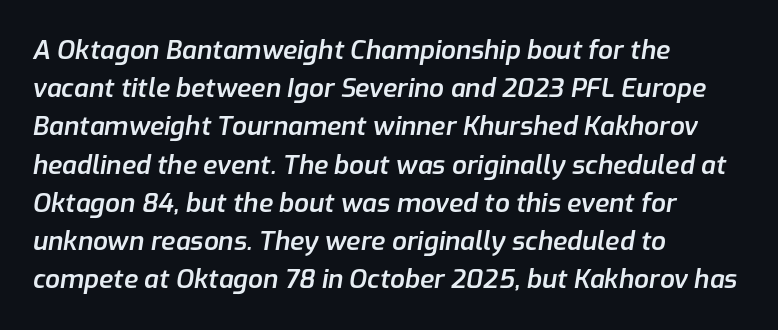
Check the space under the baseline: it is left empty. The typesetting leans somewhat heavy: a semibold. No extra tracking has been applied to these lines. Notice how the passage keeps a crisp vertical edge on the left only.
